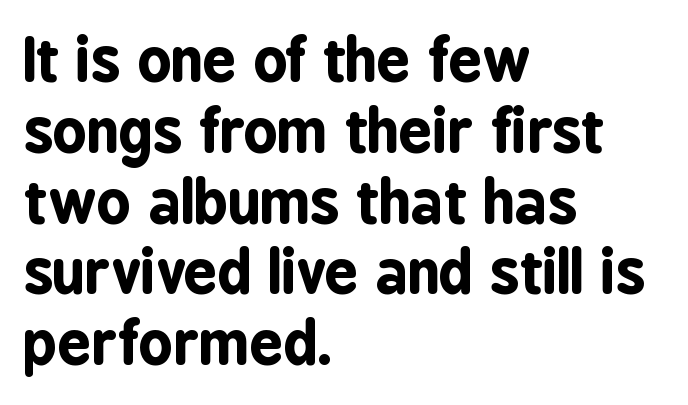
Q: Is the text bold? A: Yes.
Q: Is the text italic (slanted)? A: No, it is upright.
Q: Is the typeface a serif or a sans-serif typeface? A: Sans-serif.
Q: Is the text underlined? A: No.
Q: How is the paragraph aligned? A: Left-aligned.
Q: Is the spacing between letters normal or unusually wide? A: Normal.
Q: Width (condensed, normal, or wide)? A: Condensed.
Q: Stroke contrast? A: Low.
Q: x-height? A: Medium.
Q: Monospaced? A: No.
